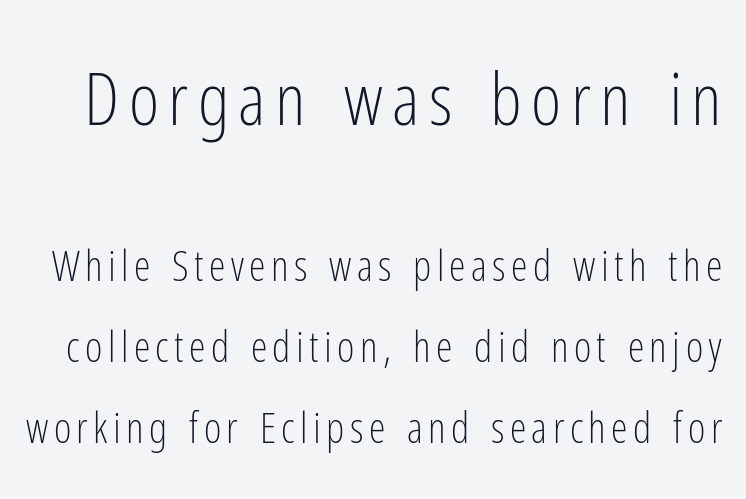
The image shows 73 px light, condensed sans-serif type, upright; set loose line spacing (1.93x), not underlined; the first (top) block is 1.74x larger; low stroke contrast and a medium x-height.
